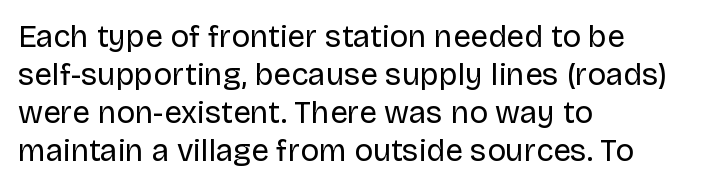
Q: Is the text bold? A: No.
Q: Is the text italic (slanted)? A: No, it is upright.
Q: Is the typeface a serif or a sans-serif typeface? A: Sans-serif.
Q: Is the text underlined? A: No.
Q: How is the paragraph aligned? A: Left-aligned.
Q: Is the spacing between letters normal or unusually wide? A: Normal.
Q: Width (condensed, normal, or wide)? A: Normal.
Q: Stroke contrast? A: Low.
Q: x-height? A: Large.
Q: Monospaced? A: No.
